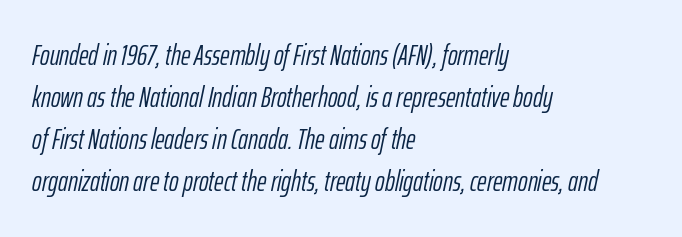
The image shows 29 px light, condensed type, italic (leaning right); set left-aligned, normal line spacing (1.45x), normal letter spacing, not underlined; low stroke contrast and a medium x-height.
